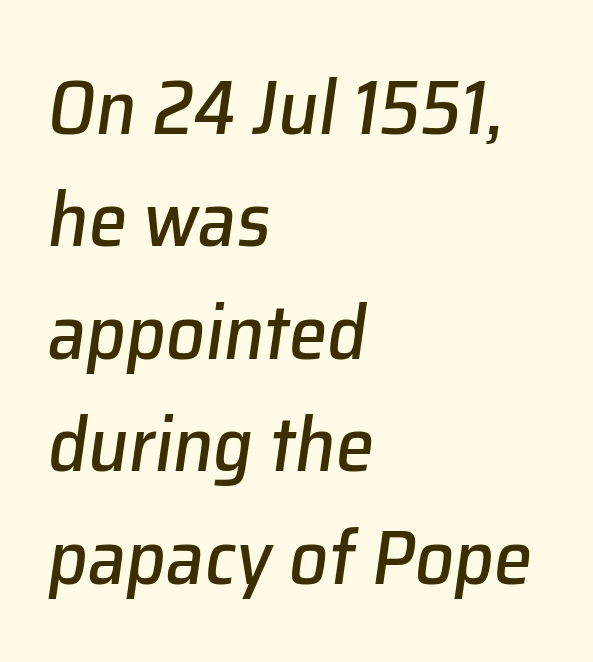
The image shows 77 px text type, italic (leaning right); set left-aligned, normal line spacing (1.46x), normal letter spacing, not underlined; low stroke contrast and a medium x-height.
